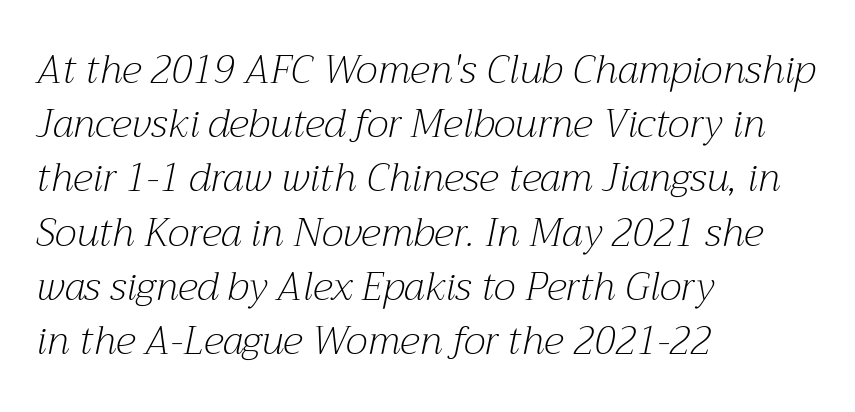
Q: Is the text bold? A: No.
Q: Is the text italic (slanted)? A: Yes, it leans right by about 12 degrees.
Q: Is the typeface a serif or a sans-serif typeface? A: Serif.
Q: Is the text underlined? A: No.
Q: How is the paragraph aligned? A: Left-aligned.
Q: Is the spacing between letters normal or unusually wide? A: Normal.
Q: Is the spacing between lines tight, normal or loose? A: Normal.
Q: Width (condensed, normal, or wide)? A: Normal.
Q: Stroke contrast? A: Medium.
Q: x-height? A: Medium.
Q: Monospaced? A: No.
